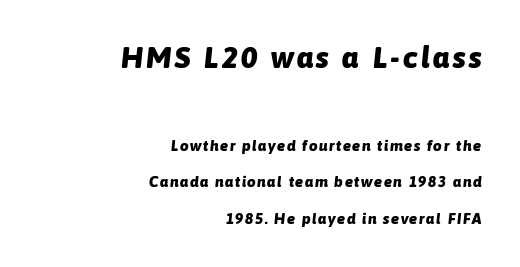
The image shows 30 px heavy type, italic (leaning right); set right-aligned, loose line spacing (2.43x), not underlined; the first (top) block is 2.0x larger; low stroke contrast and a medium x-height.
